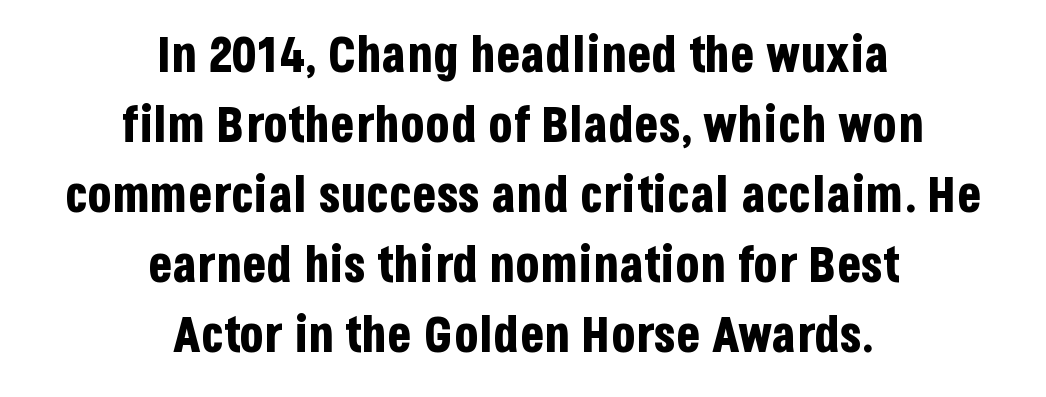
Q: Is the text bold? A: Yes.
Q: Is the text italic (slanted)? A: No, it is upright.
Q: Is the typeface a serif or a sans-serif typeface? A: Sans-serif.
Q: Is the text underlined? A: No.
Q: How is the paragraph aligned? A: Centered.
Q: Is the spacing between letters normal or unusually wide? A: Normal.
Q: Is the spacing between lines tight, normal or loose? A: Normal.
Q: Width (condensed, normal, or wide)? A: Condensed.
Q: Stroke contrast? A: Low.
Q: x-height? A: Large.
Q: Monospaced? A: No.
